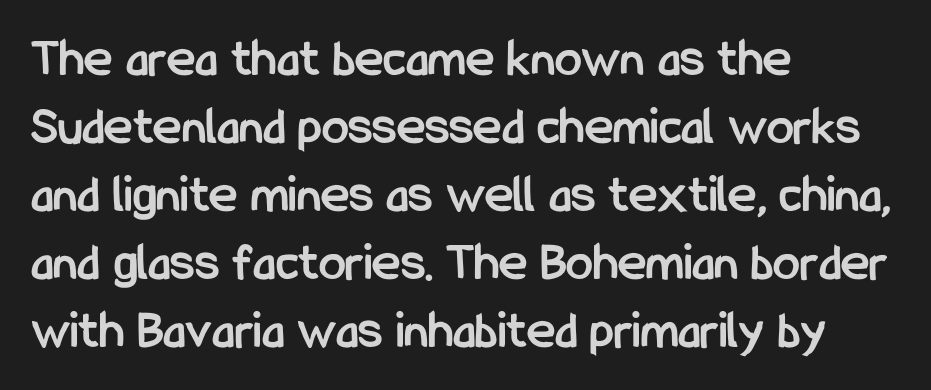
Baseline-to-baseline distance is the conventional proportion of letter height. Varying glyph widths throughout — classic text-font behaviour. Students, note that the glyphs here touch the page at normal intervals. Pretty heavy lettering here — definitely bold. The axis of the letterforms is exactly vertical.
